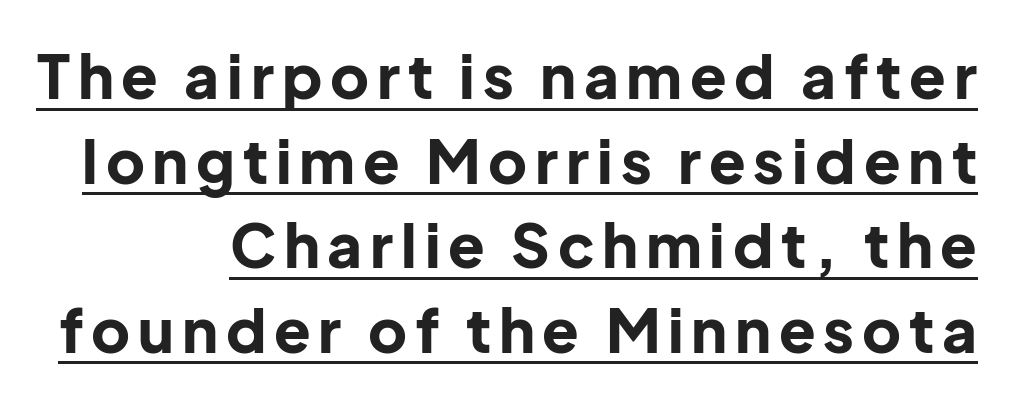
Q: Is the text bold? A: Yes.
Q: Is the text italic (slanted)? A: No, it is upright.
Q: Is the typeface a serif or a sans-serif typeface? A: Sans-serif.
Q: Is the text underlined? A: Yes.
Q: How is the paragraph aligned? A: Right-aligned.
Q: Is the spacing between lines tight, normal or loose? A: Normal.
Q: Width (condensed, normal, or wide)? A: Normal.
Q: Stroke contrast? A: Low.
Q: x-height? A: Medium.
Q: Monospaced? A: No.
